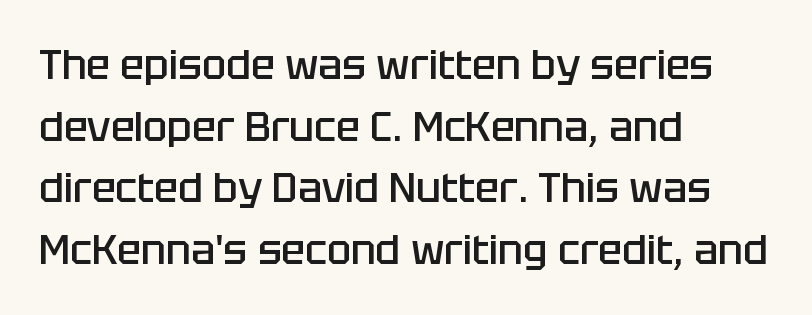
Q: Is the text bold? A: Semi-bold.
Q: Is the text italic (slanted)? A: No, it is upright.
Q: Is the typeface a serif or a sans-serif typeface? A: Sans-serif.
Q: Is the text underlined? A: No.
Q: How is the paragraph aligned? A: Left-aligned.
Q: Is the spacing between letters normal or unusually wide? A: Normal.
Q: Is the spacing between lines tight, normal or loose? A: Normal.
Q: Width (condensed, normal, or wide)? A: Normal.
Q: Stroke contrast? A: Low.
Q: x-height? A: Large.
Q: Monospaced? A: No.
